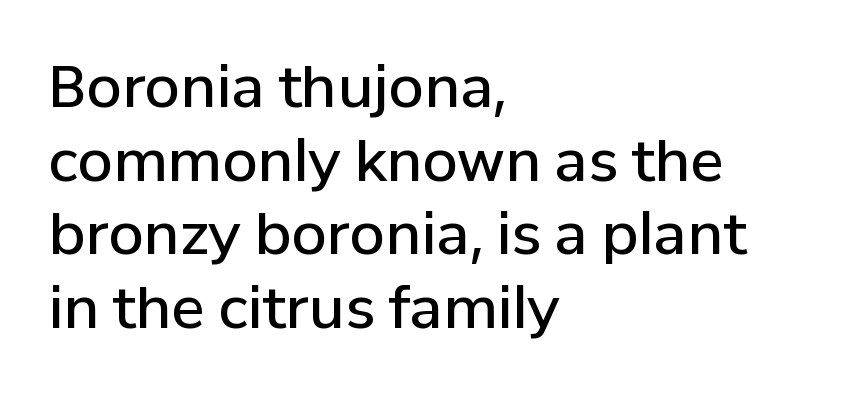
The image shows 57 px semibold sans-serif type, upright; set left-aligned, normal line spacing (1.29x), normal letter spacing, not underlined; low stroke contrast and a medium x-height.
